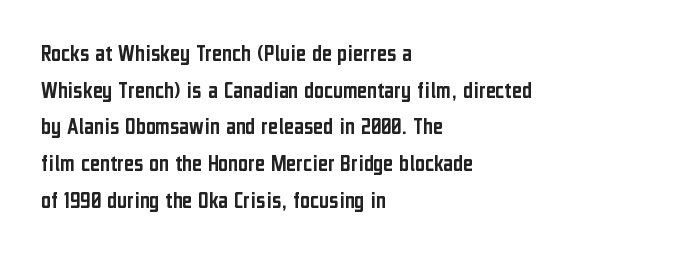
Unlike italic type, these characters show no tilt at all. Glyph-to-glyph distance matches everyday printed text. The line-height multiplier appears to be the usual default. The rag falls on the right side of this text block.
